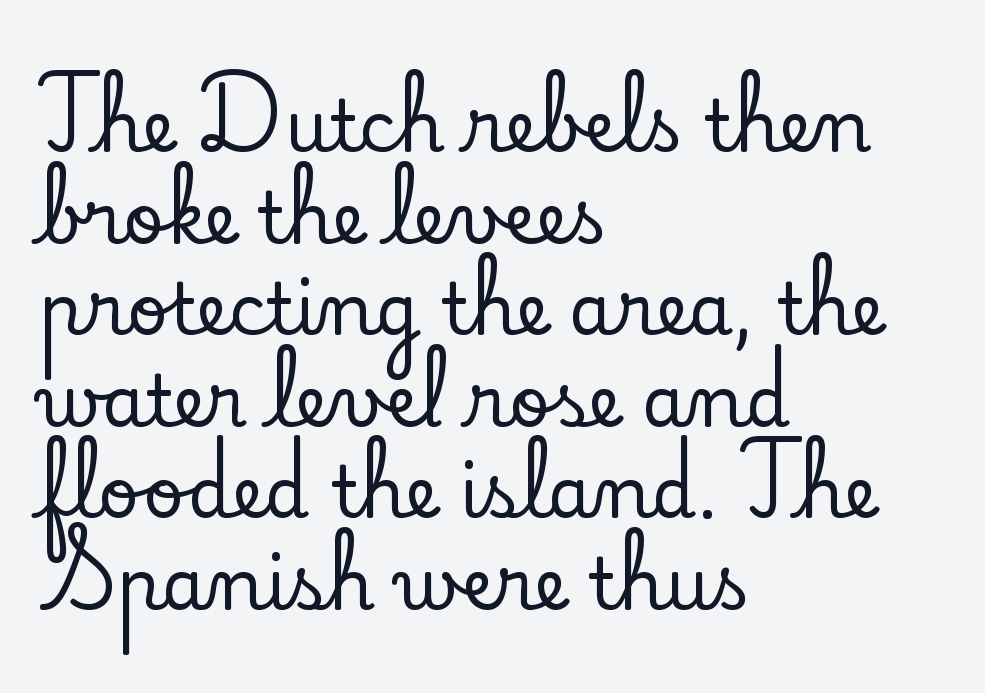
Q: Is the text italic (slanted)? A: No, it is upright.
Q: Is the typeface a serif or a sans-serif typeface? A: Serif.
Q: Is the text underlined? A: No.
Q: How is the paragraph aligned? A: Left-aligned.
Q: Is the spacing between letters normal or unusually wide? A: Normal.
Q: Is the spacing between lines tight, normal or loose? A: Normal.
Q: Width (condensed, normal, or wide)? A: Normal.
Q: Stroke contrast? A: Low.
Q: x-height? A: Small.
Q: Monospaced? A: No.
